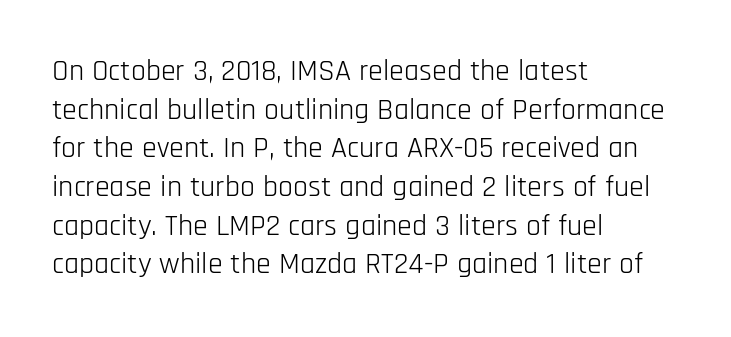
{"serif": "no", "italic": "no", "bold": "no", "weight": "light", "width": "condensed", "stroke_contrast": "low", "x_height": "large", "monospaced": "no", "underline": "no", "align": "left", "line_spacing": "normal", "line_spacing_ratio": 1.29, "letter_spacing": "normal", "letter_spacing_em": 0.0, "glyph_px": 30}
